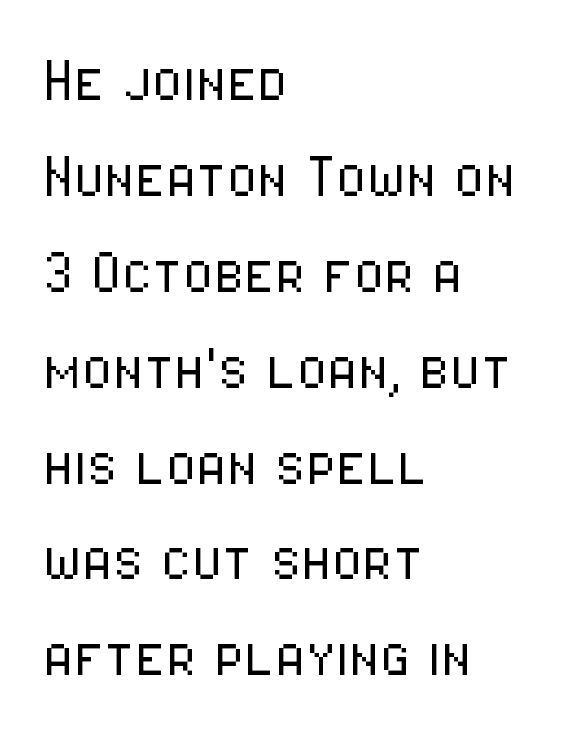
Rows of type keep a routine distance in the vertical direction. The font is comparable to plain body text, perhaps lighter. The letters sit at their default tracking, neither squeezed nor spread. Bare-footed words on every line. Style check: upright. The characters display no serif detailing; their extremities are plain.
